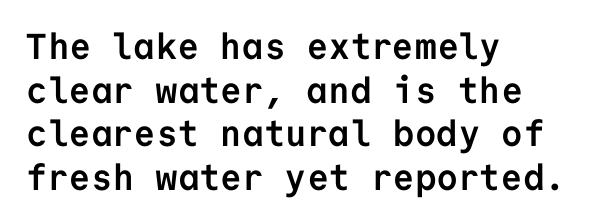
It's the straight-up-and-down kind of type. This sample uses plain, unmodified letter spacing. What weight is shown? A full bold with thick strokes. The rendering anchors every line to the left-hand side. The space directly below the letters is spotless.
